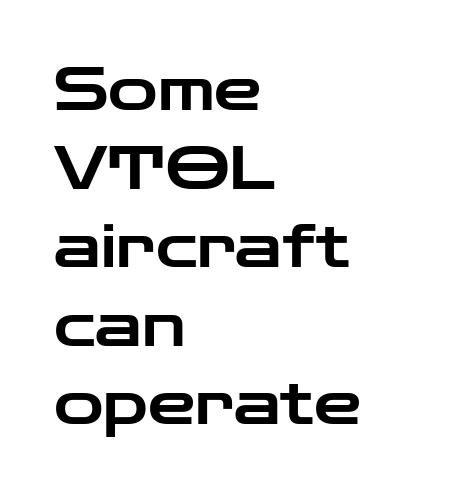
The image shows 60 px wide sans-serif type, upright; set left-aligned, normal line spacing (1.31x), normal letter spacing, not underlined; low stroke contrast and a medium x-height.
